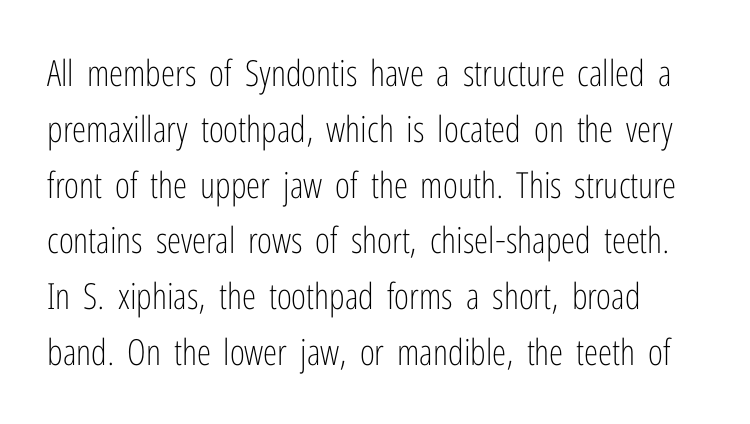
A typesetter would call this zero additional tracking. This is the regular roman posture of the typeface. Each letter keeps its own natural width here, so spacing adapts to shape. Each new line begins a customary step beneath the previous one.
